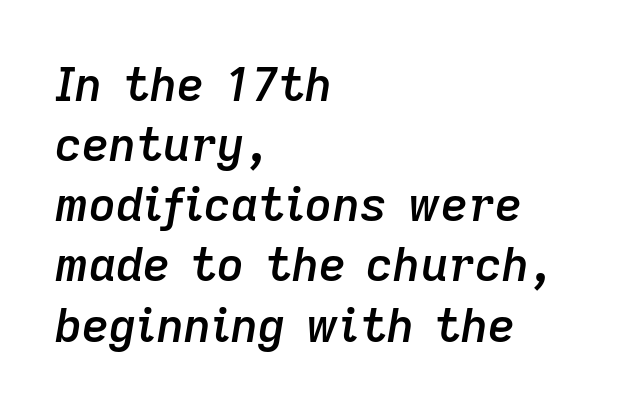
If you drew a ruler down the left edge, every line would touch it. A typesetter would call this proportional, since set widths differ per character. Slanted lettering throughout. Tracking value appears to be zero — textbook default spacing. A fair bit of extra ink — the face is semibold, not bold. Line spacing here is normal.
